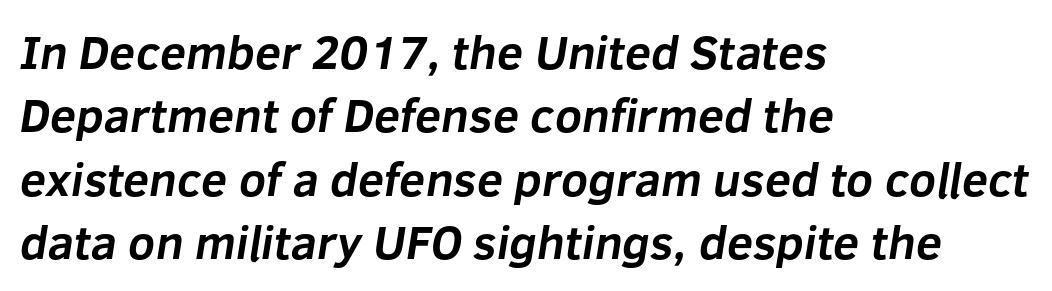
{"serif": "no", "bold": "yes", "weight": "bold", "width": "normal", "stroke_contrast": "low", "x_height": "medium", "monospaced": "no", "underline": "no", "align": "left", "line_spacing": "normal", "line_spacing_ratio": 1.35, "letter_spacing": "normal", "letter_spacing_em": 0.0, "glyph_px": 47}
